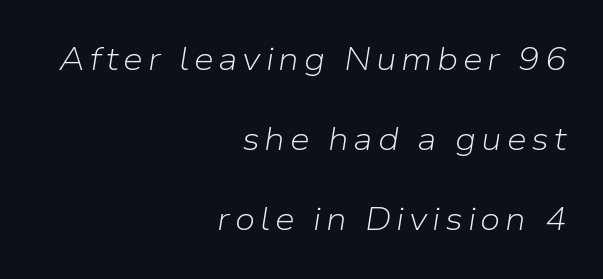
{"italic": "yes", "lean": "right", "slant_degrees": 9, "bold": "no", "weight": "light", "width": "normal", "stroke_contrast": "low", "x_height": "medium", "monospaced": "no", "underline": "no", "align": "right", "line_spacing": "loose", "line_spacing_ratio": 2.5, "glyph_px": 32}
